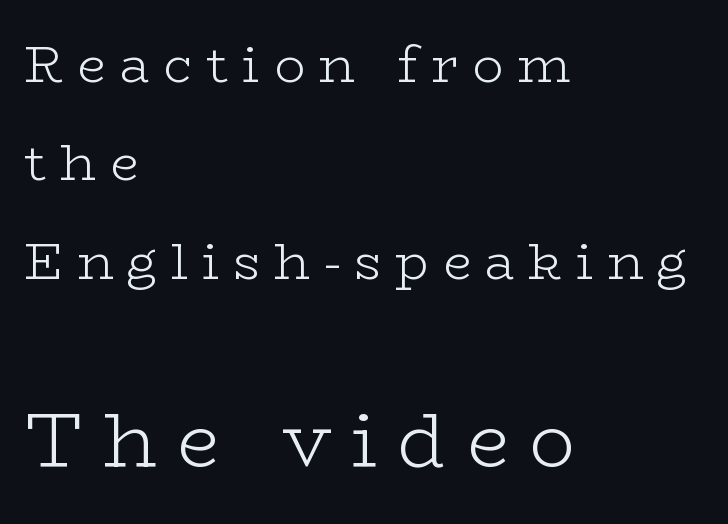
The image shows 76 px light, wide serif type, upright; set left-aligned, loose line spacing (1.93x), unusually wide letter spacing (+0.27 em), not underlined; the second (bottom) block is 1.49x larger; low stroke contrast and a medium x-height.
